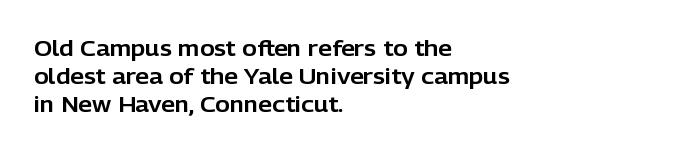
Q: Is the text italic (slanted)? A: No, it is upright.
Q: Is the text underlined? A: No.
Q: How is the paragraph aligned? A: Left-aligned.
Q: Is the spacing between letters normal or unusually wide? A: Normal.
Q: Is the spacing between lines tight, normal or loose? A: Normal.
